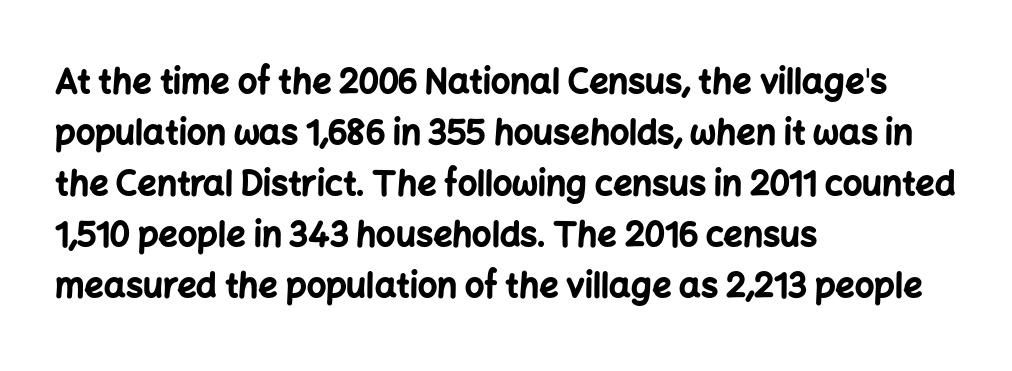
The rendering uses natural spacing where letterforms have individual widths. Nobody touched the tracking dial on this one. The rendering uses a moderate line-height, typical for paragraphs. Heavy-handed strokes throughout: this text is bold.
